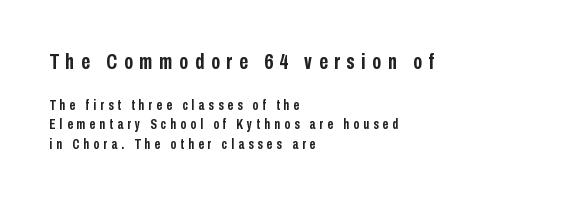
Q: Is the text bold? A: Yes.
Q: Is the text italic (slanted)? A: No, it is upright.
Q: Is the text underlined? A: No.
Q: How is the paragraph aligned? A: Left-aligned.
Q: Is the spacing between letters normal or unusually wide? A: Unusually wide.
Q: Is the spacing between lines tight, normal or loose? A: Normal.
Q: Which block of text is set in a larger size, the first (top) or the second (bottom)? A: The first (top) one.
